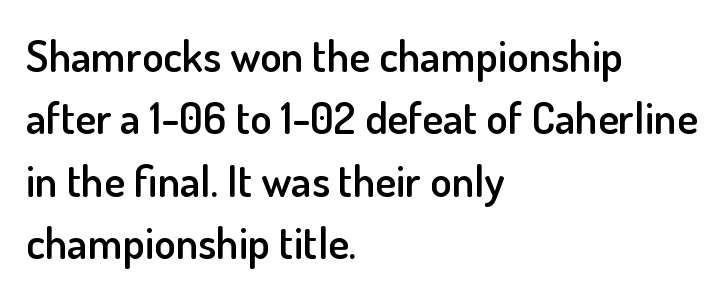
{"serif": "no", "italic": "no", "bold": "semi", "weight": "semibold", "width": "normal", "stroke_contrast": "low", "x_height": "small", "monospaced": "no", "underline": "no", "align": "left", "line_spacing": "normal", "line_spacing_ratio": 1.42, "letter_spacing": "normal", "letter_spacing_em": 0.0, "glyph_px": 44}
